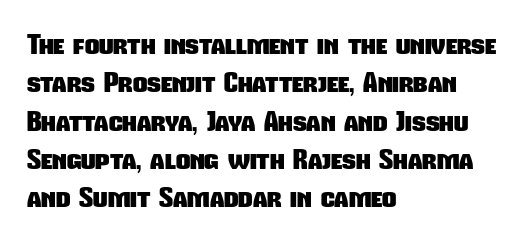
{"serif": "no", "bold": "yes", "weight": "heavy", "width": "condensed", "stroke_contrast": "low", "x_height": "medium", "monospaced": "no", "underline": "no", "align": "left", "line_spacing": "normal", "line_spacing_ratio": 1.37, "letter_spacing": "normal", "letter_spacing_em": 0.0, "glyph_px": 28}
